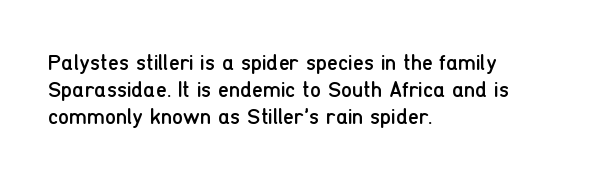
Q: Is the text bold? A: No.
Q: Is the text italic (slanted)? A: No, it is upright.
Q: Is the text underlined? A: No.
Q: How is the paragraph aligned? A: Left-aligned.
Q: Is the spacing between letters normal or unusually wide? A: Normal.
